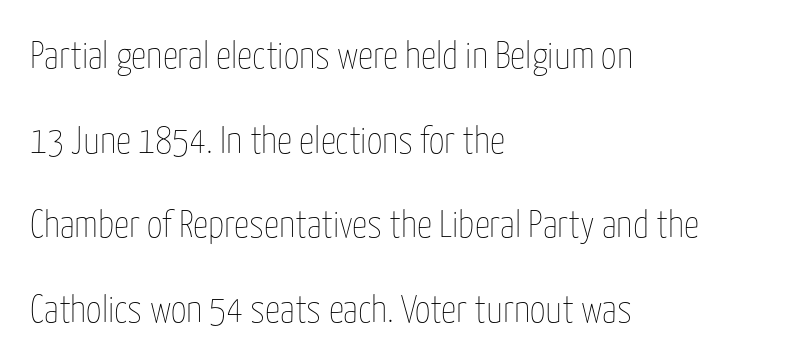
The image shows 38 px thin, condensed type, upright; set left-aligned, loose line spacing (2.23x), normal letter spacing, not underlined; low stroke contrast and a medium x-height.
